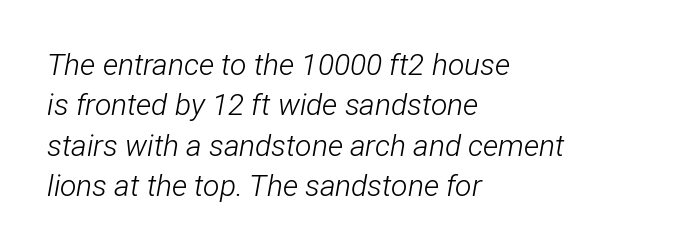
If you drew a ruler down the left edge, every line would touch it. The face used here is proportionally spaced, like ordinary book or web type. The passage shown is not bold in any degree. The passage shown leans; its letterforms are oblique. The gap between lines stays unmarked.
